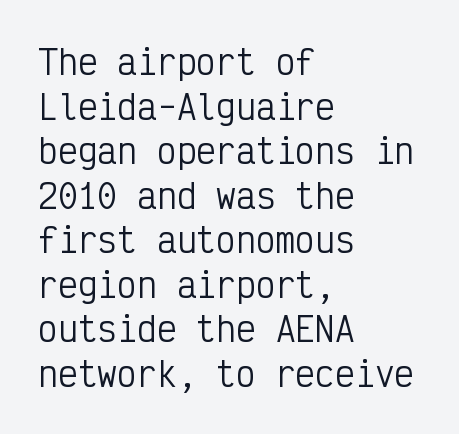
Q: Is the text bold? A: No.
Q: Is the text italic (slanted)? A: No, it is upright.
Q: Is the typeface a serif or a sans-serif typeface? A: Sans-serif.
Q: Is the text underlined? A: No.
Q: How is the paragraph aligned? A: Left-aligned.
Q: Is the spacing between letters normal or unusually wide? A: Normal.
Q: Is the spacing between lines tight, normal or loose? A: Normal.
Q: Width (condensed, normal, or wide)? A: Condensed.
Q: Stroke contrast? A: Low.
Q: x-height? A: Medium.
Q: Monospaced? A: Yes.
